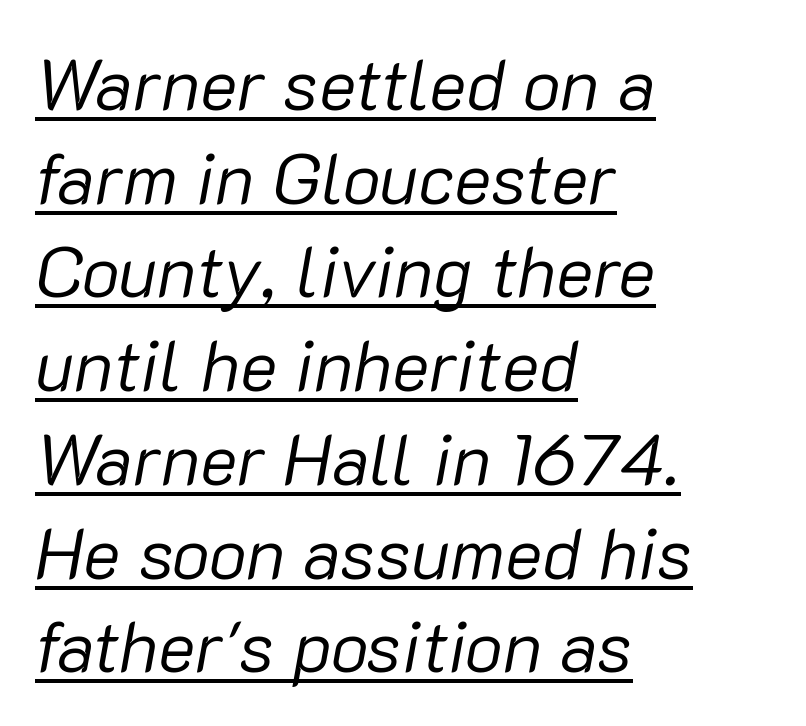
{"italic": "yes", "lean": "right", "slant_degrees": 10, "bold": "no", "weight": "regular", "width": "normal", "stroke_contrast": "low", "x_height": "medium", "monospaced": "no", "underline": "yes", "align": "left", "line_spacing": "normal", "line_spacing_ratio": 1.32, "letter_spacing": "normal", "letter_spacing_em": 0.0, "glyph_px": 71}
